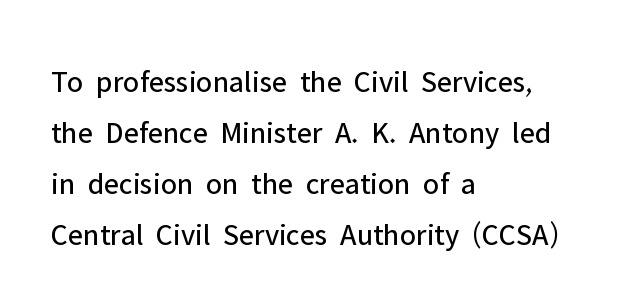
{"serif": "no", "italic": "no", "bold": "no", "weight": "regular", "width": "normal", "stroke_contrast": "low", "x_height": "medium", "monospaced": "no", "underline": "no", "align": "left", "line_spacing": "normal", "line_spacing_ratio": 1.65, "letter_spacing": "normal", "letter_spacing_em": 0.0, "glyph_px": 31}
